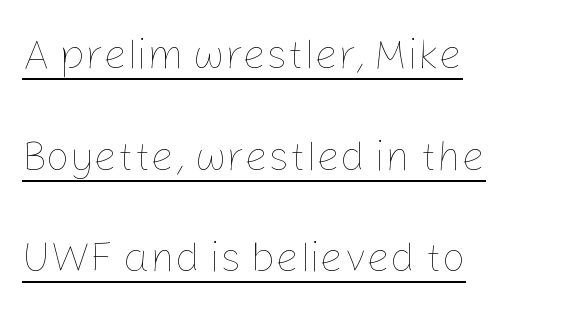
{"italic": "no", "bold": "no", "weight": "thin", "width": "normal", "stroke_contrast": "low", "x_height": "medium", "monospaced": "no", "underline": "yes", "align": "left", "line_spacing": "loose", "line_spacing_ratio": 2.42, "letter_spacing": "normal", "letter_spacing_em": 0.0, "glyph_px": 42}
